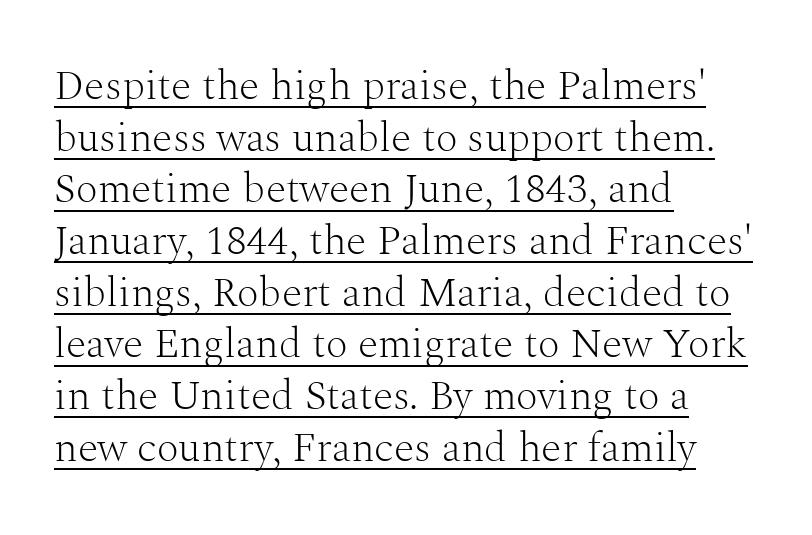
{"serif": "yes", "italic": "no", "bold": "no", "weight": "light", "width": "normal", "stroke_contrast": "medium", "x_height": "medium", "monospaced": "no", "underline": "yes", "align": "left", "line_spacing_ratio": 1.23, "letter_spacing": "normal", "letter_spacing_em": 0.0, "glyph_px": 42}
